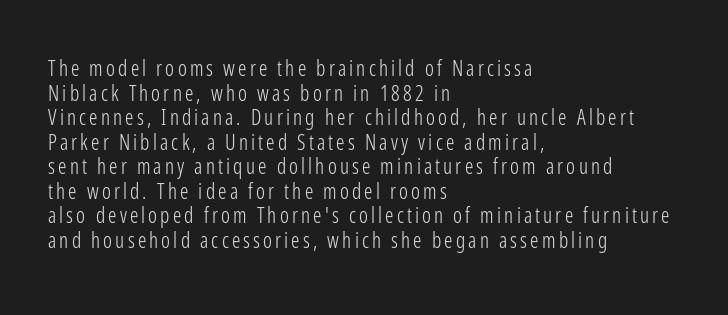
The image shows 21 px text type, upright; set left-aligned, line spacing 1.17x, not underlined.
